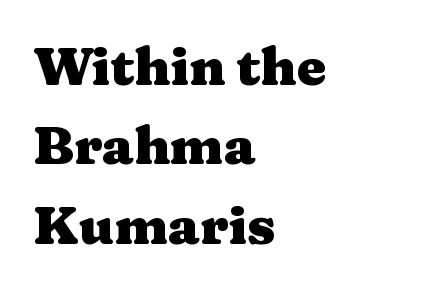
Students, this is bold: see how much ink each stroke carries. The horizontal fit of the characters is conventional and even. In CSS terms this would be text-align: left. Examine the stroke ends and you'll spot serifs. Is this a fixed-width face? No — the glyphs have proportional, varying widths.
